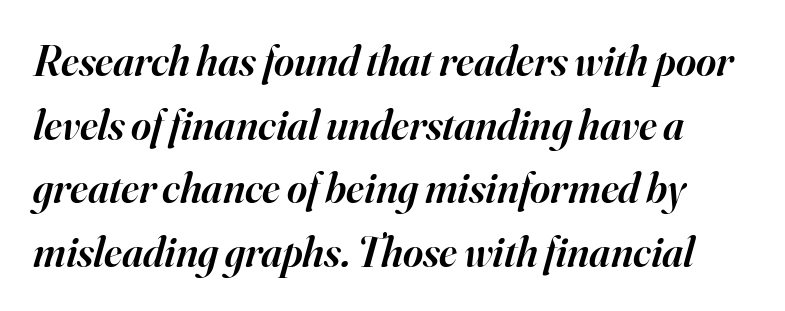
Q: Is the text bold? A: Semi-bold.
Q: Is the text italic (slanted)? A: Yes, it leans right by about 16 degrees.
Q: Is the typeface a serif or a sans-serif typeface? A: Serif.
Q: Is the text underlined? A: No.
Q: Is the spacing between letters normal or unusually wide? A: Normal.
Q: Is the spacing between lines tight, normal or loose? A: Normal.
Q: Width (condensed, normal, or wide)? A: Normal.
Q: Stroke contrast? A: High.
Q: x-height? A: Small.
Q: Monospaced? A: No.
